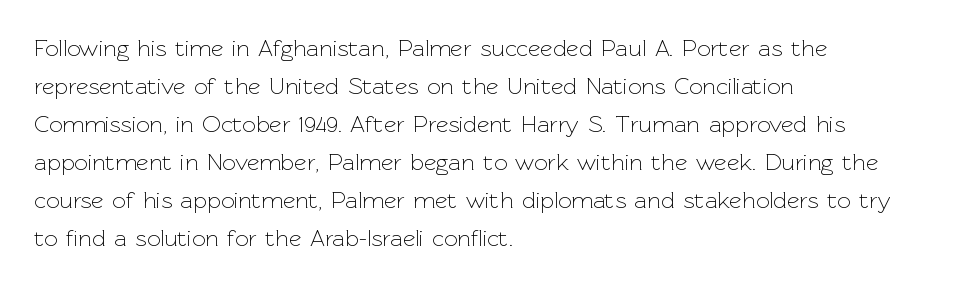
Caption: standard tracking, unaltered. How would I describe the line gaps? Plain and ordinary. Notice how the stems are strictly vertical — no italics here. The typeface has the unassuming heft of standard copy or less. The lines are quadded left.
